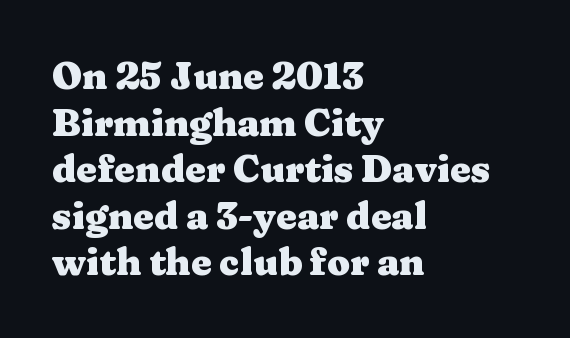
Q: Is the text bold? A: Yes.
Q: Is the text italic (slanted)? A: No, it is upright.
Q: Is the typeface a serif or a sans-serif typeface? A: Serif.
Q: Is the text underlined? A: No.
Q: How is the paragraph aligned? A: Left-aligned.
Q: Is the spacing between letters normal or unusually wide? A: Normal.
Q: Is the spacing between lines tight, normal or loose? A: Normal.
Q: Width (condensed, normal, or wide)? A: Wide.
Q: Stroke contrast? A: Medium.
Q: x-height? A: Medium.
Q: Monospaced? A: No.
